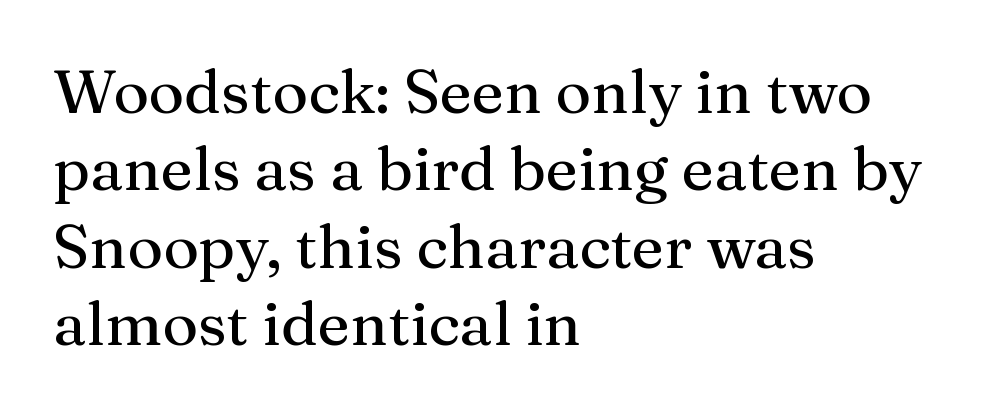
Q: Is the text italic (slanted)? A: No, it is upright.
Q: Is the typeface a serif or a sans-serif typeface? A: Serif.
Q: Is the text underlined? A: No.
Q: How is the paragraph aligned? A: Left-aligned.
Q: Is the spacing between letters normal or unusually wide? A: Normal.
Q: Is the spacing between lines tight, normal or loose? A: Normal.
Q: Width (condensed, normal, or wide)? A: Normal.
Q: Stroke contrast? A: Medium.
Q: x-height? A: Medium.
Q: Monospaced? A: No.
